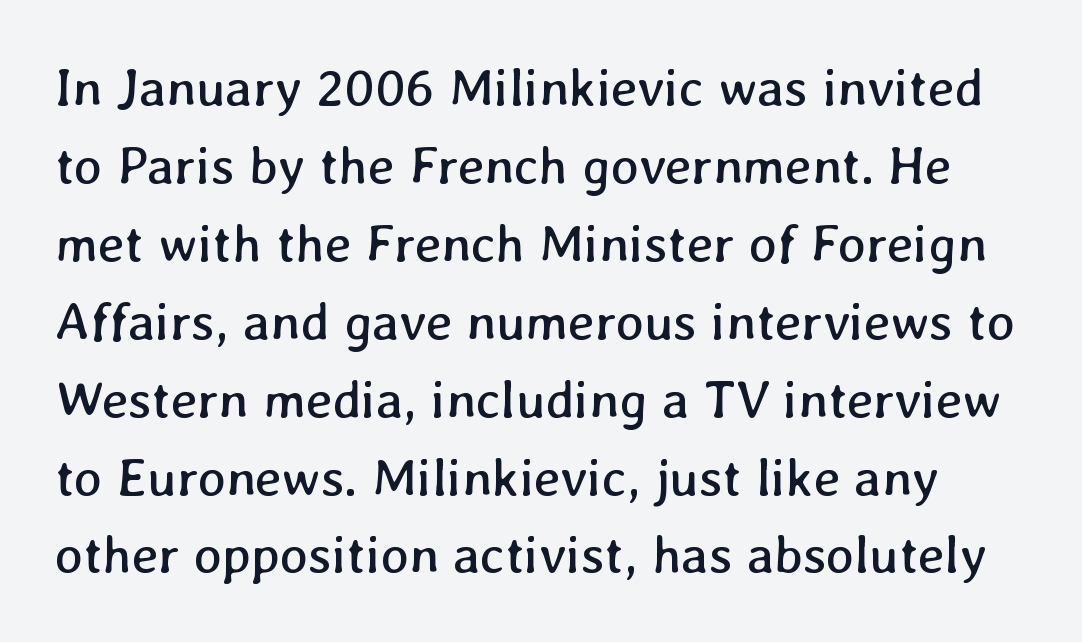
Q: Is the text bold? A: No.
Q: Is the text underlined? A: No.
Q: Is the spacing between letters normal or unusually wide? A: Normal.
Q: Is the spacing between lines tight, normal or loose? A: Normal.
Q: Width (condensed, normal, or wide)? A: Normal.
Q: Stroke contrast? A: Low.
Q: x-height? A: Medium.
Q: Monospaced? A: No.
